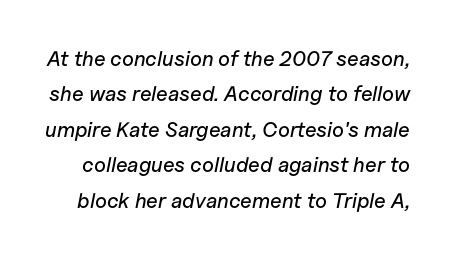
The image shows 21 px text type, italic (leaning right); set normal line spacing (1.69x), normal letter spacing, not underlined.
